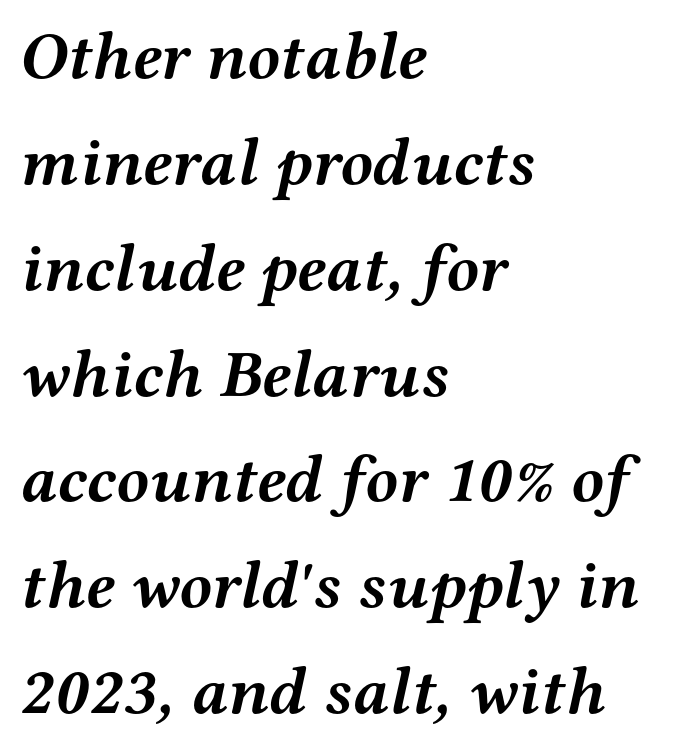
{"serif": "yes", "italic": "yes", "lean": "right", "slant_degrees": 12, "bold": "yes", "weight": "semibold", "width": "wide", "stroke_contrast": "medium", "x_height": "medium", "monospaced": "no", "underline": "no", "align": "left", "line_spacing": "normal", "line_spacing_ratio": 1.58, "letter_spacing": "normal", "letter_spacing_em": 0.0, "glyph_px": 67}
